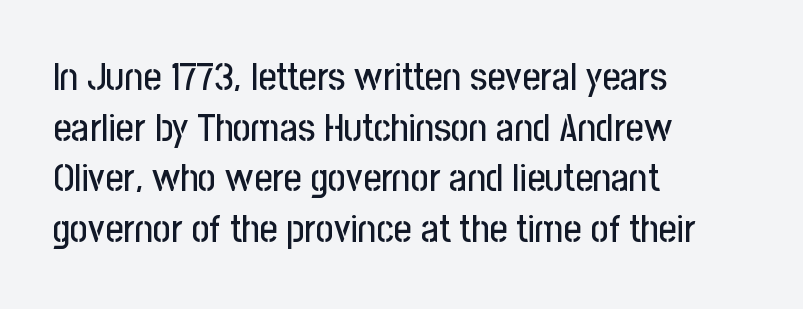
{"serif": "no", "italic": "no", "width": "condensed", "stroke_contrast": "low", "x_height": "medium", "monospaced": "no", "underline": "no", "align": "left", "line_spacing": "normal", "line_spacing_ratio": 1.3, "letter_spacing": "normal", "letter_spacing_em": 0.0, "glyph_px": 39}
